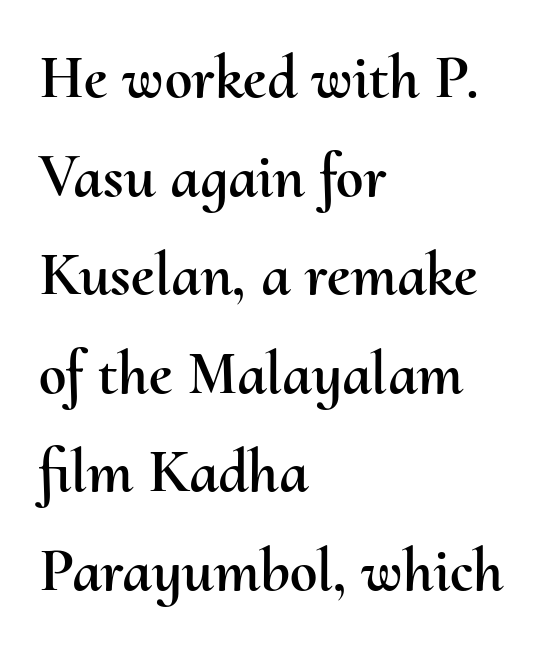
The image shows 62 px text type, upright; set left-aligned, normal line spacing (1.59x), normal letter spacing, not underlined; medium stroke contrast and a small x-height.
